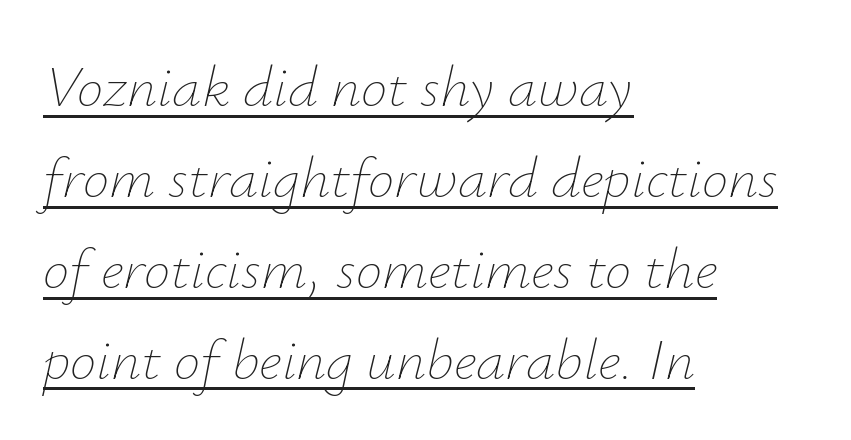
{"italic": "yes", "lean": "right", "slant_degrees": 12, "bold": "no", "weight": "thin", "width": "normal", "stroke_contrast": "low", "x_height": "small", "monospaced": "no", "underline": "yes", "align": "left", "line_spacing": "normal", "line_spacing_ratio": 1.54, "letter_spacing": "normal", "letter_spacing_em": 0.0, "glyph_px": 59}
